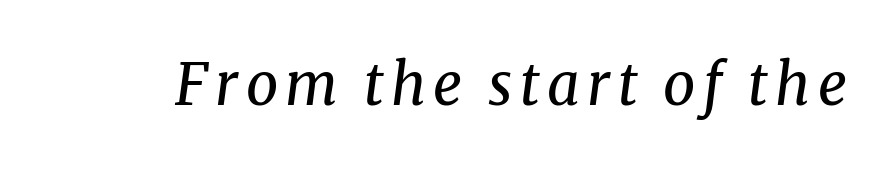
The image shows 57 px regular-weight serif type, italic (leaning right); set not underlined; medium stroke contrast and a medium x-height.
